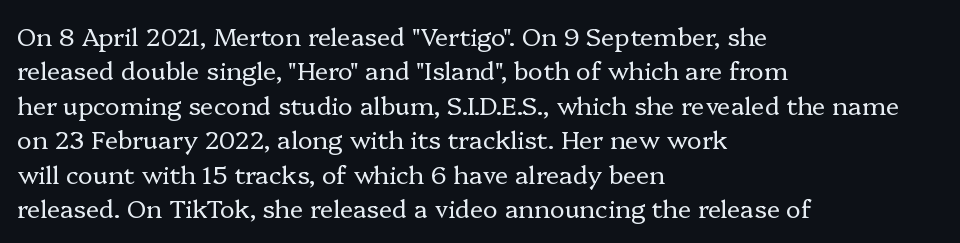
The image shows 25 px text type, upright; set left-aligned, normal line spacing (1.38x), normal letter spacing, not underlined.
